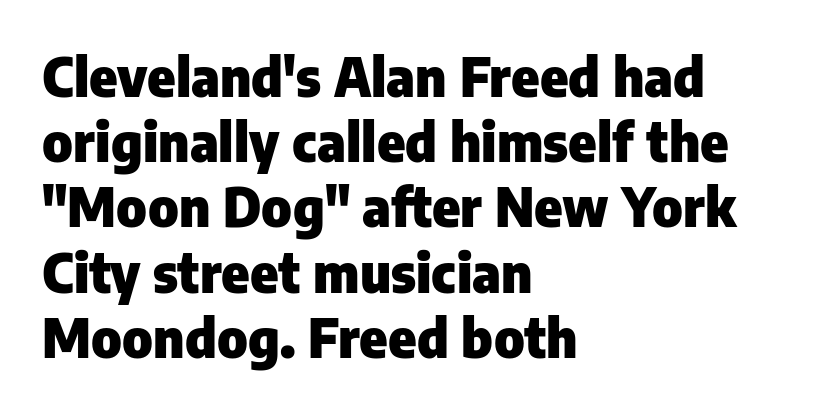
A typesetter would call this proportional, since set widths differ per character. Underlining? Definitely not there. This rendering leaves character spacing at its baseline value. Unlike italic type, these characters show no tilt at all.
